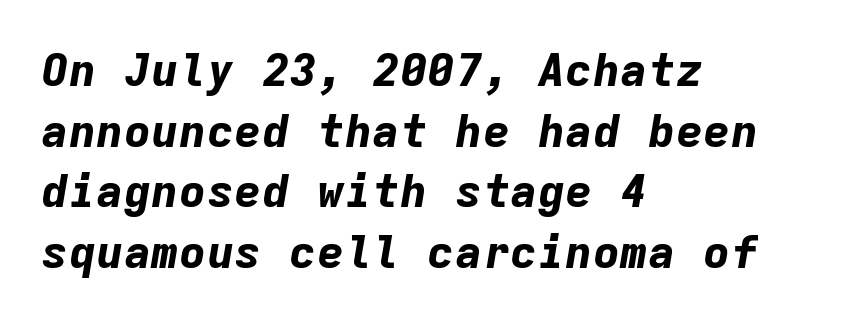
This rendering leaves character spacing at its baseline value. If you drew a ruler down the left edge, every line would touch it. The passage shown leans; its letterforms are oblique. Think of a typewriter: that constant character pitch is what you see here.
